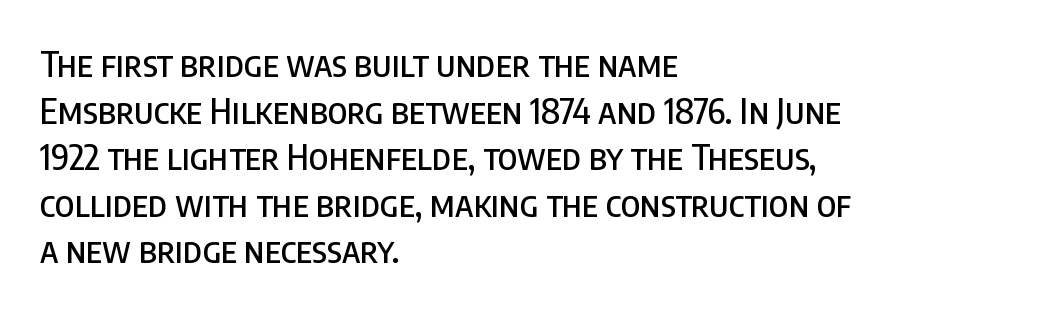
The image shows 35 px condensed sans-serif type, upright; set left-aligned, normal line spacing (1.33x), normal letter spacing, not underlined; low stroke contrast and a large x-height.
